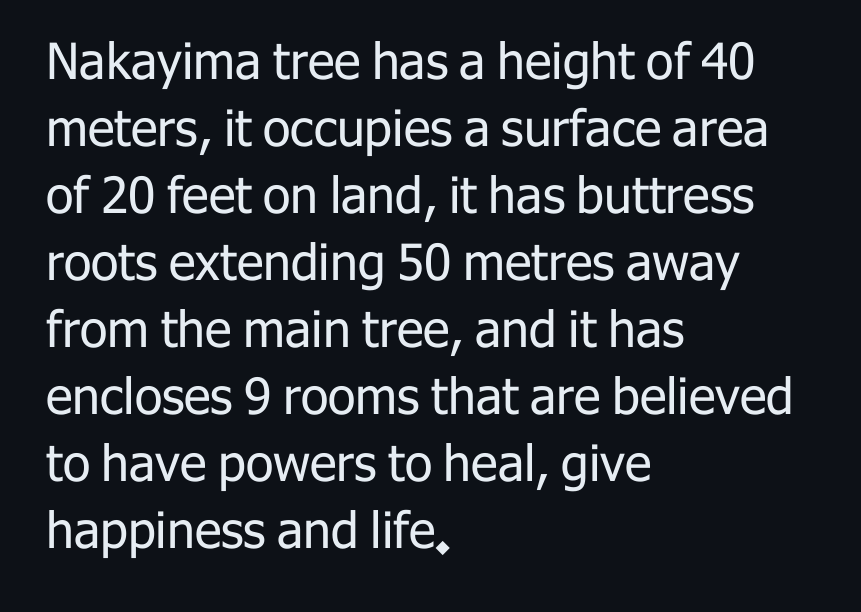
Q: Is the text bold? A: No.
Q: Is the text italic (slanted)? A: No, it is upright.
Q: Is the typeface a serif or a sans-serif typeface? A: Sans-serif.
Q: Is the text underlined? A: No.
Q: How is the paragraph aligned? A: Left-aligned.
Q: Is the spacing between letters normal or unusually wide? A: Normal.
Q: Is the spacing between lines tight, normal or loose? A: Normal.
Q: Width (condensed, normal, or wide)? A: Normal.
Q: Stroke contrast? A: Low.
Q: x-height? A: Medium.
Q: Monospaced? A: No.
